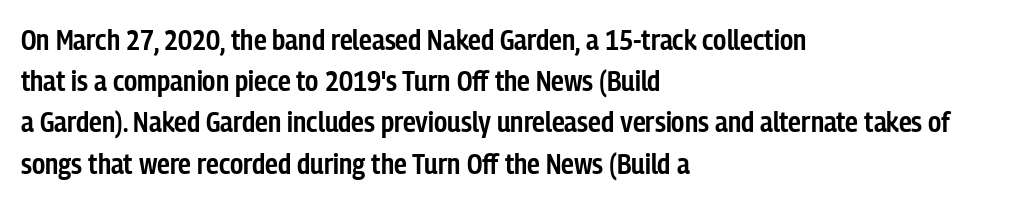
Q: Is the text bold? A: Semi-bold.
Q: Is the text italic (slanted)? A: No, it is upright.
Q: Is the typeface a serif or a sans-serif typeface? A: Sans-serif.
Q: Is the text underlined? A: No.
Q: How is the paragraph aligned? A: Left-aligned.
Q: Is the spacing between letters normal or unusually wide? A: Normal.
Q: Is the spacing between lines tight, normal or loose? A: Normal.
Q: Width (condensed, normal, or wide)? A: Condensed.
Q: Stroke contrast? A: Low.
Q: x-height? A: Medium.
Q: Monospaced? A: No.
